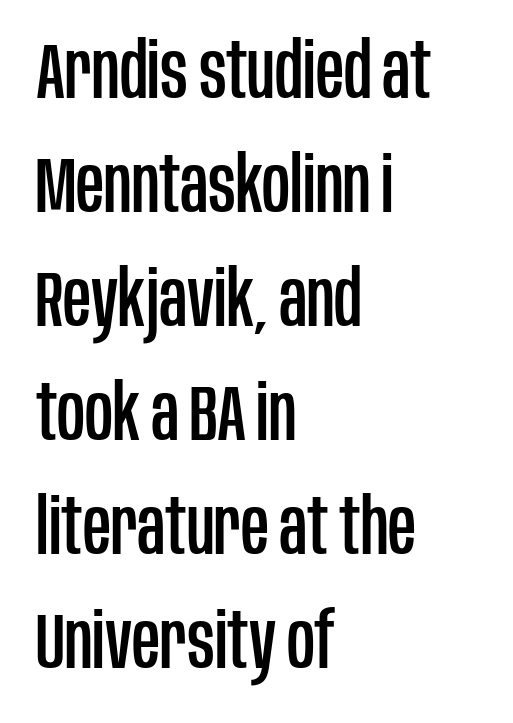
Q: Is the text italic (slanted)? A: No, it is upright.
Q: Is the typeface a serif or a sans-serif typeface? A: Sans-serif.
Q: Is the text underlined? A: No.
Q: How is the paragraph aligned? A: Left-aligned.
Q: Is the spacing between letters normal or unusually wide? A: Normal.
Q: Is the spacing between lines tight, normal or loose? A: Normal.
Q: Width (condensed, normal, or wide)? A: Condensed.
Q: Stroke contrast? A: Low.
Q: x-height? A: Large.
Q: Monospaced? A: No.
